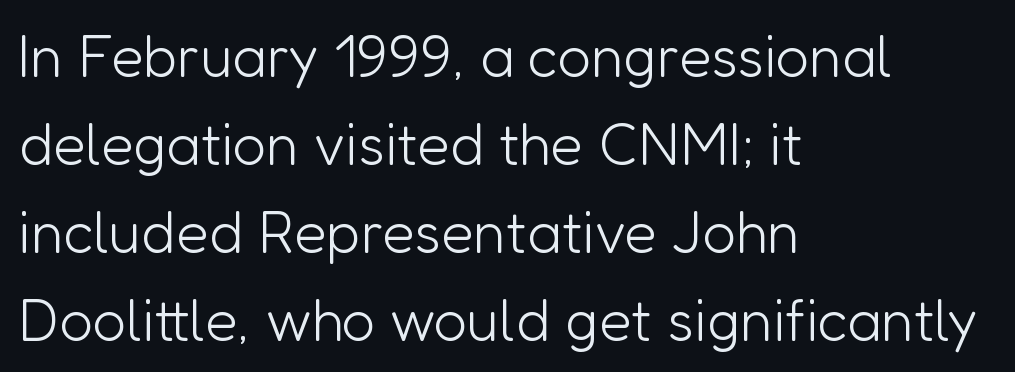
{"serif": "no", "italic": "no", "bold": "no", "weight": "light", "width": "normal", "stroke_contrast": "low", "x_height": "medium", "monospaced": "no", "underline": "no", "align": "left", "line_spacing": "normal", "line_spacing_ratio": 1.49, "letter_spacing": "normal", "letter_spacing_em": 0.0, "glyph_px": 59}
